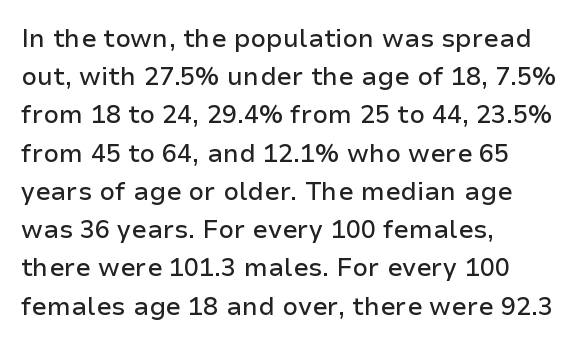
The image shows 25 px text type, upright; set left-aligned, normal line spacing (1.53x), normal letter spacing, not underlined.
